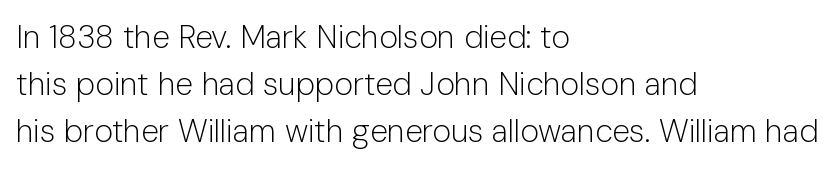
Vertical strokes here are truly vertical. Students, note that the glyphs here touch the page at normal intervals. The rendering uses natural spacing where letterforms have individual widths. Quick note: underline off. Letterform terminals end flat and unadorned throughout the passage.
